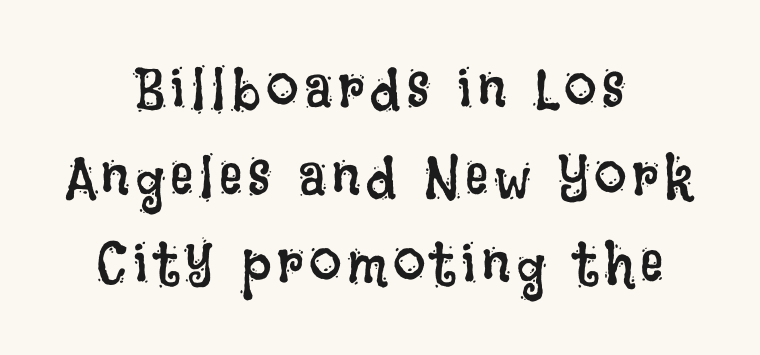
The image shows 58 px regular-weight, condensed type, upright; set centered, normal line spacing (1.51x), not underlined; low stroke contrast and a large x-height.
